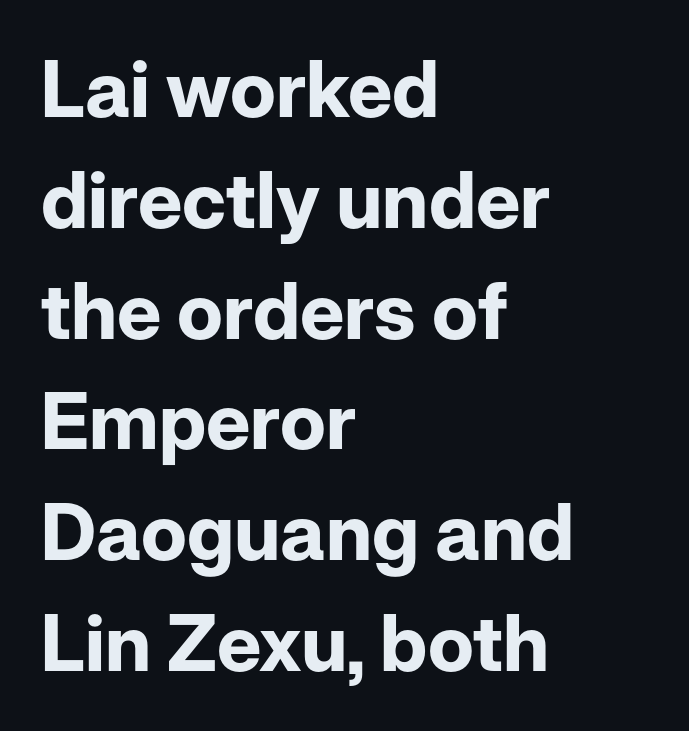
The setting favours the left margin, as ordinary paragraphs usually do. These lines were composed using upright roman letters. The strokes are fattened all the way to bold. Regarding leading, the lines here are spaced in the standard way. You could not count columns in this text — the font is proportionally spaced.
